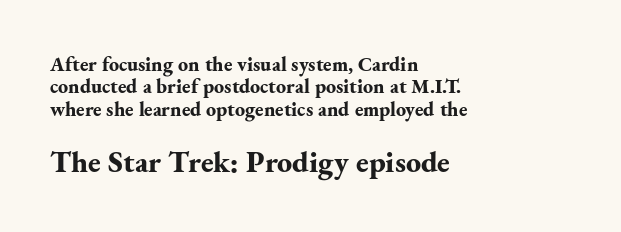
{"serif": "yes", "italic": "no", "bold": "yes", "weight": "bold", "width": "normal", "stroke_contrast": "medium", "x_height": "small", "monospaced": "no", "underline": "no", "align": "left", "line_spacing": "tight", "line_spacing_ratio": 1.12, "letter_spacing": "normal", "letter_spacing_em": 0.0, "larger_block": "second", "size_ratio": 1.5, "glyph_px": 30}
